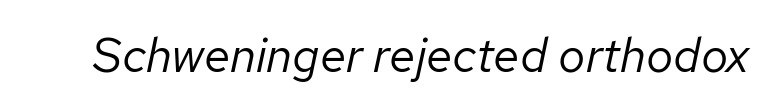
{"italic": "yes", "lean": "right", "slant_degrees": 12, "bold": "no", "weight": "regular", "width": "normal", "stroke_contrast": "low", "x_height": "medium", "monospaced": "no", "underline": "no", "letter_spacing": "normal", "letter_spacing_em": 0.0, "glyph_px": 48}
